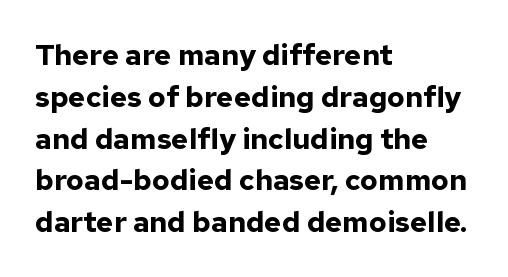
Q: Is the text bold? A: Yes.
Q: Is the text italic (slanted)? A: No, it is upright.
Q: Is the typeface a serif or a sans-serif typeface? A: Sans-serif.
Q: Is the text underlined? A: No.
Q: How is the paragraph aligned? A: Left-aligned.
Q: Is the spacing between letters normal or unusually wide? A: Normal.
Q: Is the spacing between lines tight, normal or loose? A: Normal.
Q: Width (condensed, normal, or wide)? A: Normal.
Q: Stroke contrast? A: Low.
Q: x-height? A: Medium.
Q: Monospaced? A: No.
